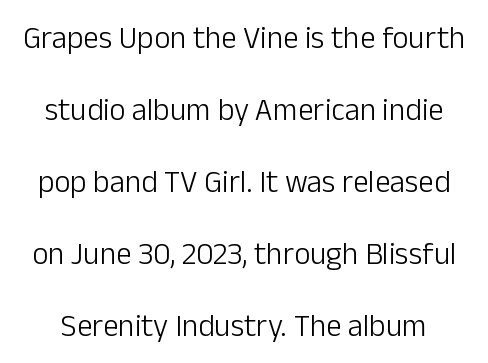
{"serif": "no", "italic": "no", "bold": "no", "weight": "light", "width": "normal", "stroke_contrast": "low", "x_height": "medium", "monospaced": "no", "underline": "no", "line_spacing": "loose", "line_spacing_ratio": 2.32, "letter_spacing": "normal", "letter_spacing_em": 0.0, "glyph_px": 31}
